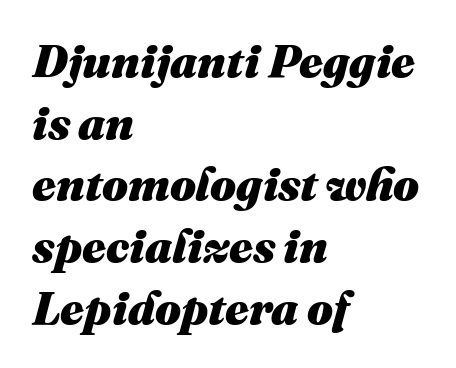
{"italic": "yes", "lean": "right", "slant_degrees": 16, "bold": "yes", "weight": "heavy", "width": "normal", "stroke_contrast": "medium", "x_height": "medium", "monospaced": "no", "underline": "no", "align": "left", "line_spacing": "normal", "line_spacing_ratio": 1.34, "letter_spacing": "normal", "letter_spacing_em": 0.0, "glyph_px": 46}
